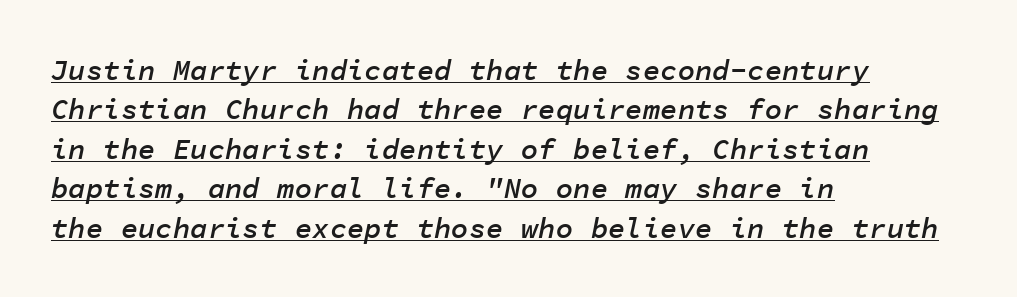
Reading down the column, the eye jumps a familiar distance to each next line. Default kerning and tracking; the words read as compact shapes. All the whitespace from short lines collects on the right. Is this a fixed-width face? Yes — each glyph sits in an identical cell.
